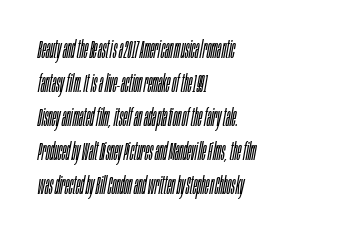
The image shows 25 px text type, italic (leaning right); set left-aligned, normal line spacing (1.36x), normal letter spacing, not underlined.
